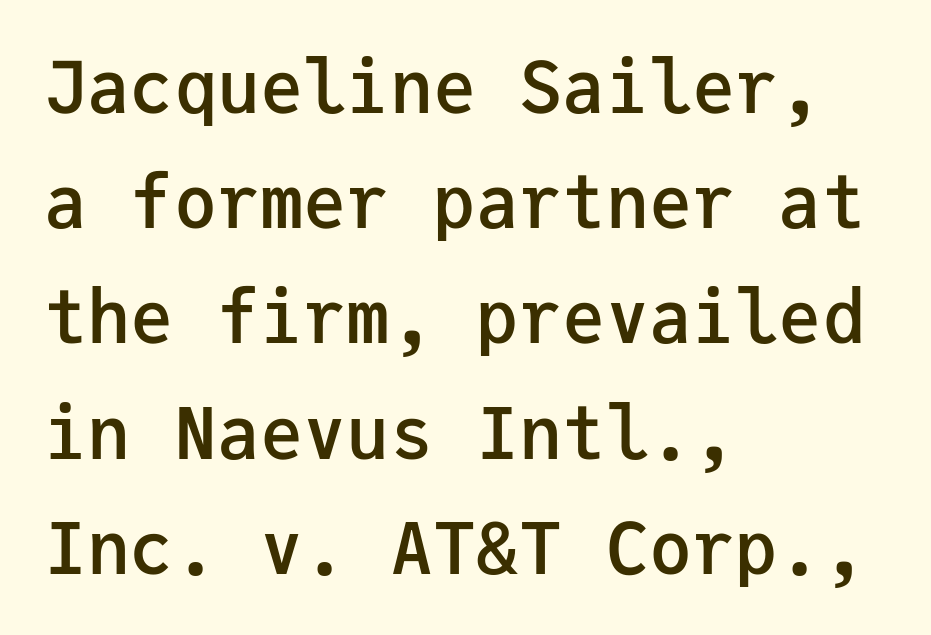
Every character sits straight up, as roman type does. This is the in-between weight designers call semibold or demi. Short note: letters normally spaced. Nobody drew a line under any word here. Looks like terminal output: every glyph gets an equal slot.
